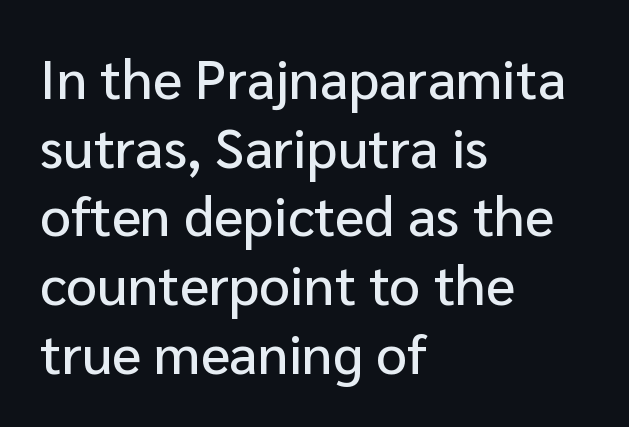
Q: Is the text italic (slanted)? A: No, it is upright.
Q: Is the typeface a serif or a sans-serif typeface? A: Sans-serif.
Q: Is the text underlined? A: No.
Q: How is the paragraph aligned? A: Left-aligned.
Q: Is the spacing between letters normal or unusually wide? A: Normal.
Q: Is the spacing between lines tight, normal or loose? A: Normal.
Q: Width (condensed, normal, or wide)? A: Normal.
Q: Stroke contrast? A: Low.
Q: x-height? A: Medium.
Q: Monospaced? A: No.
